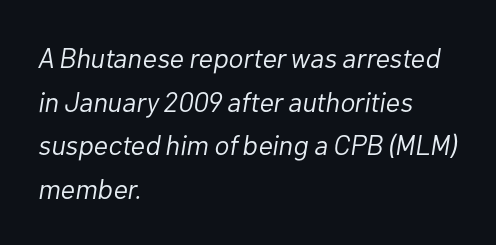
The image shows 28 px light type, italic (leaning right); set left-aligned, normal line spacing (1.56x), normal letter spacing, not underlined; low stroke contrast and a medium x-height.
